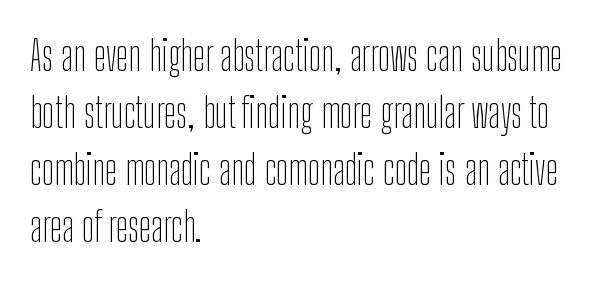
The image shows 41 px thin, condensed sans-serif type, upright; set left-aligned, normal line spacing (1.39x), normal letter spacing, not underlined; low stroke contrast and a medium x-height.
